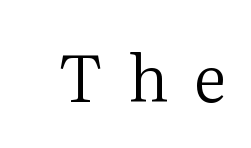
The image shows 65 px regular-weight serif type, upright; set unusually wide letter spacing (+0.38 em), not underlined; medium stroke contrast and a medium x-height.
